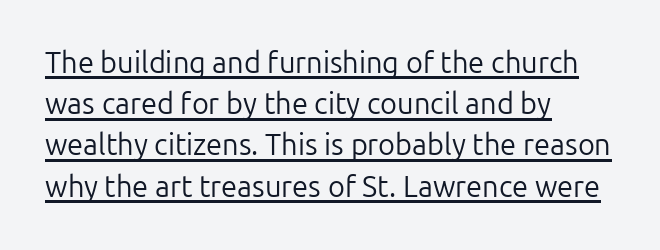
The passage shown stacks its lines at a standard gap. This reads as an unemphasized weight, regular at the heaviest. Left-aligned paragraph, ragged on the right. Vertical strokes here are truly vertical.
